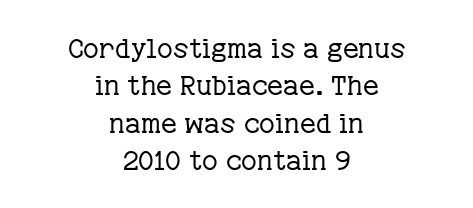
The image shows 27 px text type, upright; set centered, normal line spacing (1.38x), normal letter spacing, not underlined.
